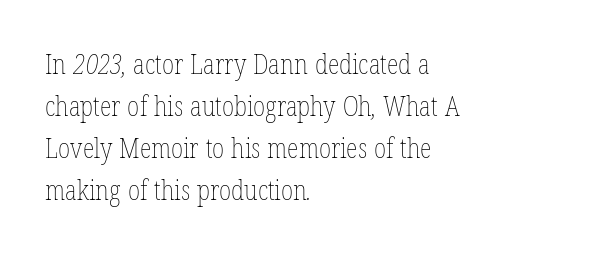
Q: Is the text bold? A: No.
Q: Is the text underlined? A: No.
Q: How is the paragraph aligned? A: Left-aligned.
Q: Is the spacing between letters normal or unusually wide? A: Normal.
Q: Is the spacing between lines tight, normal or loose? A: Normal.
